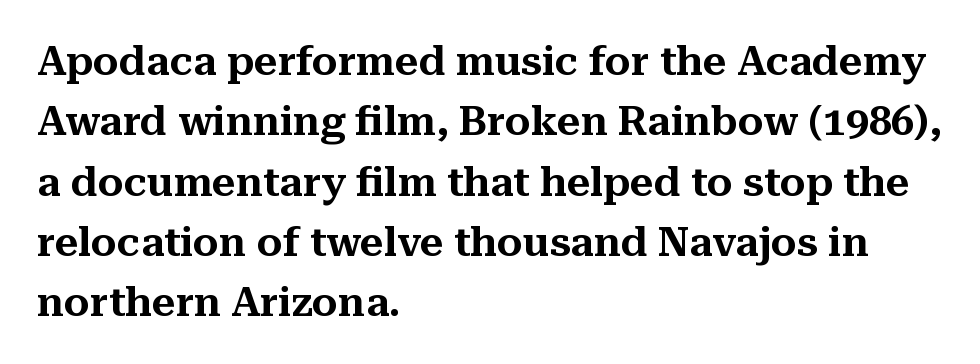
No word sits above an underline. Looks like regular typesetting: each glyph gets only the width it needs. Serif or sans? Serif — the stroke terminals have little feet. The tracking reads as untouched default to a designer's eye. Does the copy run flush right? No — it runs flush left. The block of text has a typical density, with ordinary space between rows.
